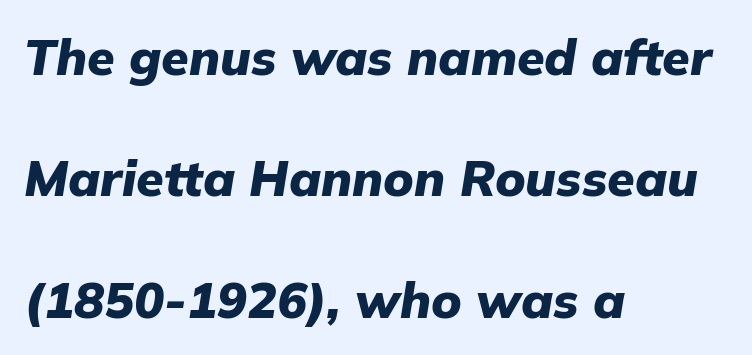
Q: Is the text bold? A: Yes.
Q: Is the text italic (slanted)? A: Yes, it leans right by about 9 degrees.
Q: Is the text underlined? A: No.
Q: How is the paragraph aligned? A: Left-aligned.
Q: Is the spacing between letters normal or unusually wide? A: Normal.
Q: Is the spacing between lines tight, normal or loose? A: Loose.
Q: Width (condensed, normal, or wide)? A: Normal.
Q: Stroke contrast? A: Low.
Q: x-height? A: Medium.
Q: Monospaced? A: No.
